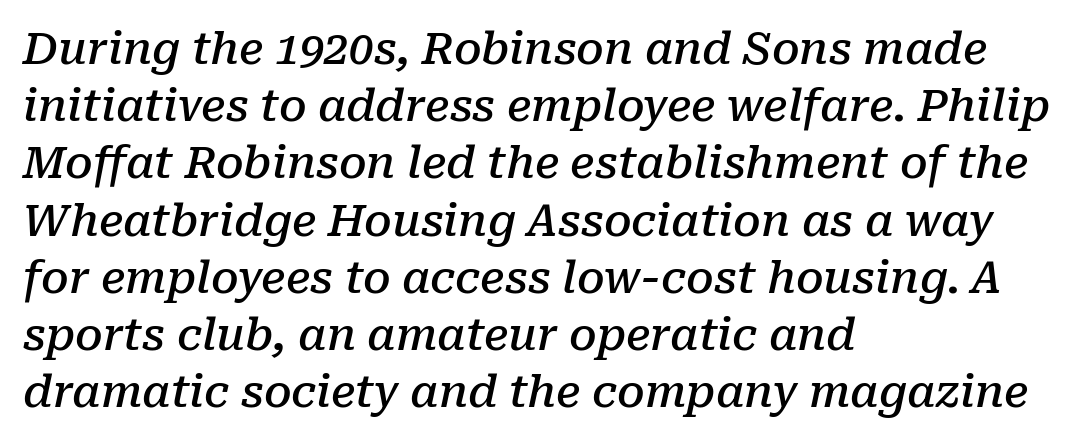
The image shows 44 px semibold serif type, italic (leaning right); set left-aligned, normal line spacing (1.3x), normal letter spacing, not underlined; low stroke contrast and a medium x-height.
